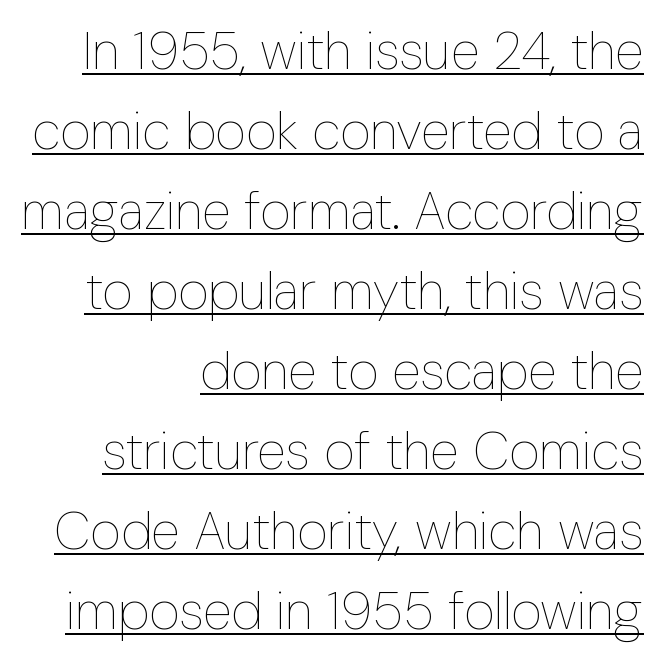
{"italic": "no", "bold": "no", "weight": "thin", "width": "condensed", "stroke_contrast": "low", "x_height": "medium", "monospaced": "no", "underline": "yes", "align": "right", "line_spacing": "normal", "line_spacing_ratio": 1.51, "letter_spacing": "normal", "letter_spacing_em": 0.0, "glyph_px": 53}
